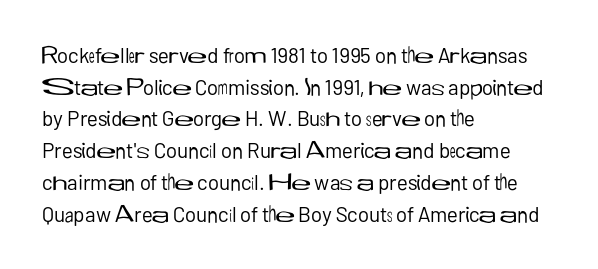
{"italic": "no", "bold": "no", "underline": "no", "align": "left", "line_spacing": "normal", "line_spacing_ratio": 1.51, "letter_spacing": "normal", "letter_spacing_em": 0.0, "glyph_px": 21}
